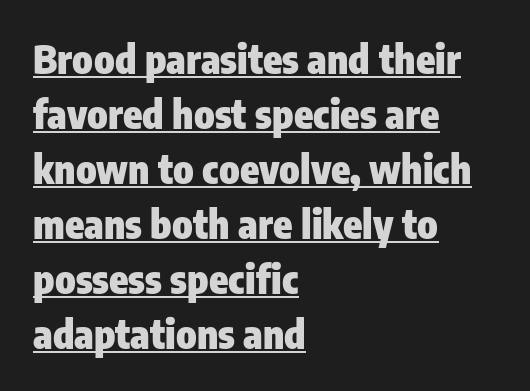
Ascenders rise straight up at ninety degrees. Honestly, the letter spacing is just normal — you wouldn't notice it. Summary of weight: heavy, a full bold. Where is the straight margin? On the left. Proportional: the letters do not fall into vertical columns. Quick note: underline on.
